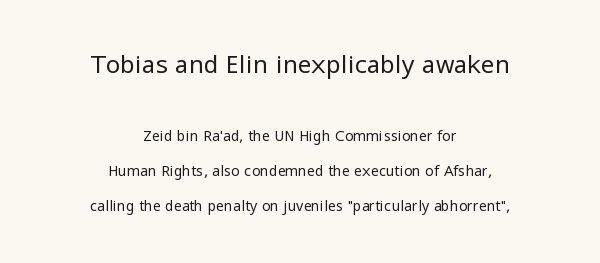
{"italic": "no", "bold": "no", "underline": "no", "align": "center", "line_spacing": "loose", "line_spacing_ratio": 2.47, "letter_spacing": "normal", "letter_spacing_em": 0.0, "larger_block": "first", "size_ratio": 1.71, "glyph_px": 24}
